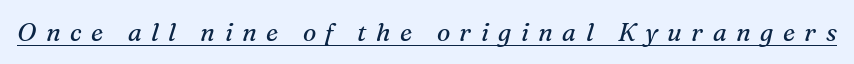
Is the type heavy? It reads as light-to-regular instead. Italic? Definitely — the glyphs are oblique. Beneath each row of characters lies a ruled line. The face used here is rendered with a markedly widened letterfit.
